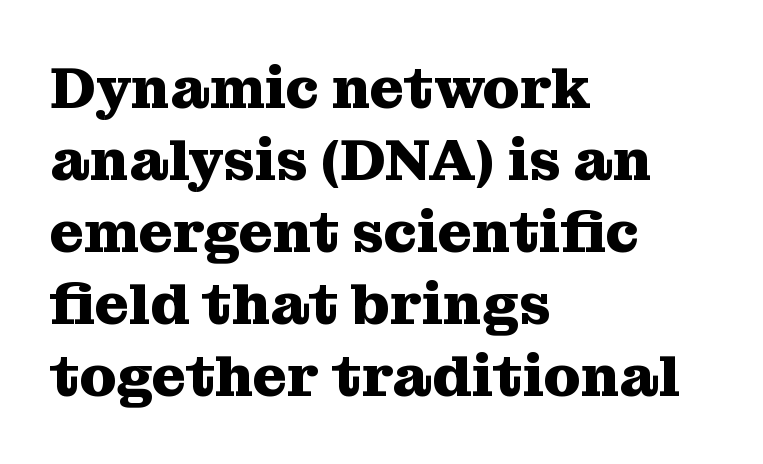
Q: Is the text bold? A: Yes.
Q: Is the text italic (slanted)? A: No, it is upright.
Q: Is the typeface a serif or a sans-serif typeface? A: Serif.
Q: Is the text underlined? A: No.
Q: How is the paragraph aligned? A: Left-aligned.
Q: Is the spacing between letters normal or unusually wide? A: Normal.
Q: Width (condensed, normal, or wide)? A: Normal.
Q: Stroke contrast? A: Medium.
Q: x-height? A: Medium.
Q: Monospaced? A: No.
